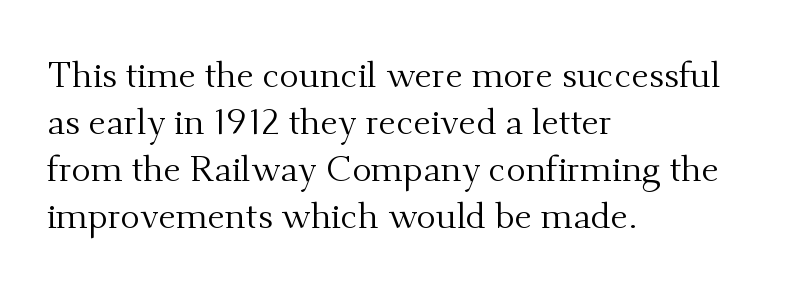
Q: Is the text bold? A: No.
Q: Is the text italic (slanted)? A: No, it is upright.
Q: Is the typeface a serif or a sans-serif typeface? A: Serif.
Q: Is the text underlined? A: No.
Q: How is the paragraph aligned? A: Left-aligned.
Q: Is the spacing between letters normal or unusually wide? A: Normal.
Q: Is the spacing between lines tight, normal or loose? A: Normal.
Q: Width (condensed, normal, or wide)? A: Normal.
Q: Stroke contrast? A: Medium.
Q: x-height? A: Small.
Q: Monospaced? A: No.
